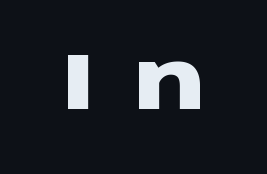
On the weight axis this lands at bold, roughly 700. This sample uses expanded letter spacing, leaving extra air between glyphs. The typography opts for an upright posture over an oblique one. The strip under each line holds only bare page.
